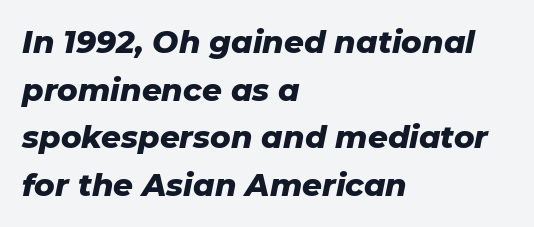
{"italic": "yes", "lean": "right", "slant_degrees": 11, "bold": "yes", "weight": "heavy", "width": "normal", "stroke_contrast": "low", "x_height": "medium", "monospaced": "no", "underline": "no", "align": "left", "line_spacing": "normal", "line_spacing_ratio": 1.54, "letter_spacing": "normal", "letter_spacing_em": 0.0, "glyph_px": 31}
